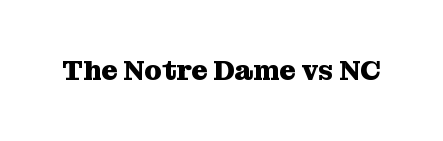
The image shows 28 px heavy serif type, upright; set normal letter spacing, not underlined; medium stroke contrast and a medium x-height.
